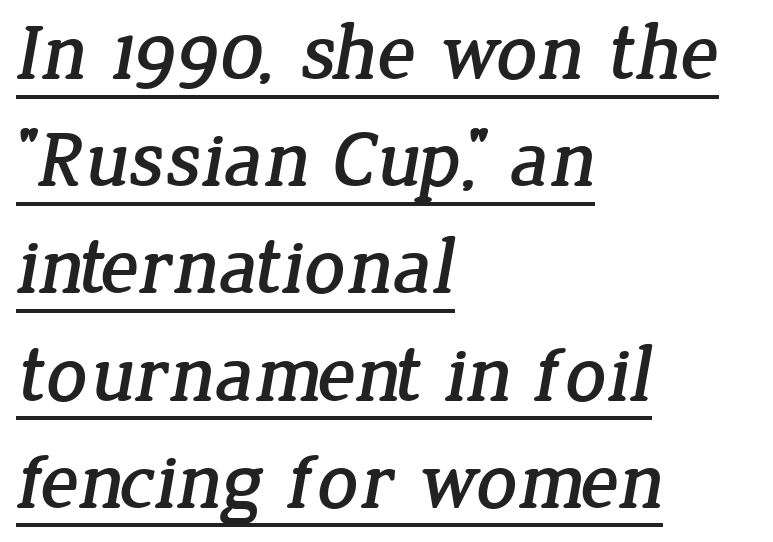
Q: Is the typeface a serif or a sans-serif typeface? A: Serif.
Q: Is the text underlined? A: Yes.
Q: How is the paragraph aligned? A: Left-aligned.
Q: Is the spacing between letters normal or unusually wide? A: Normal.
Q: Is the spacing between lines tight, normal or loose? A: Normal.
Q: Width (condensed, normal, or wide)? A: Normal.
Q: Stroke contrast? A: Low.
Q: x-height? A: Medium.
Q: Monospaced? A: No.
